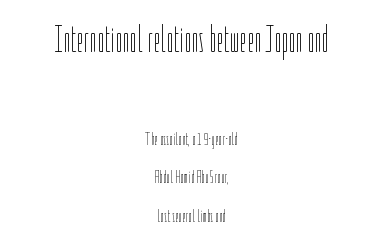
The image shows 37 px thin, condensed type, upright; set centered, loose line spacing (2.16x), normal letter spacing, not underlined; the first (top) block is 2.06x larger; low stroke contrast and a medium x-height.
